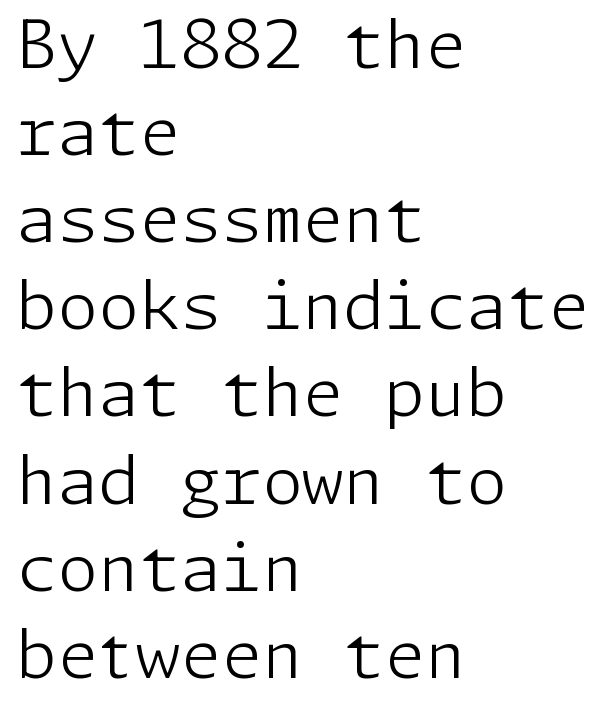
The image shows 66 px light sans-serif type, upright; set left-aligned, normal line spacing (1.32x), normal letter spacing, not underlined; low stroke contrast and a medium x-height.
